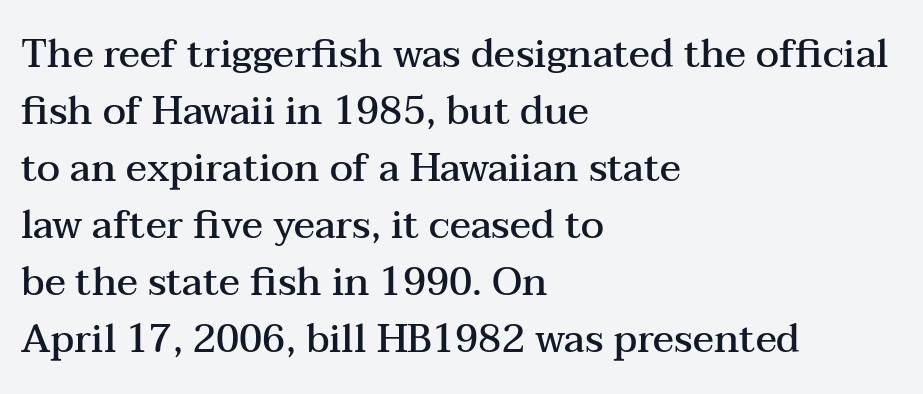
Q: Is the text bold? A: Semi-bold.
Q: Is the text italic (slanted)? A: No, it is upright.
Q: Is the typeface a serif or a sans-serif typeface? A: Serif.
Q: Is the text underlined? A: No.
Q: How is the paragraph aligned? A: Left-aligned.
Q: Is the spacing between letters normal or unusually wide? A: Normal.
Q: Is the spacing between lines tight, normal or loose? A: Normal.
Q: Width (condensed, normal, or wide)? A: Wide.
Q: Stroke contrast? A: Medium.
Q: x-height? A: Medium.
Q: Monospaced? A: No.
